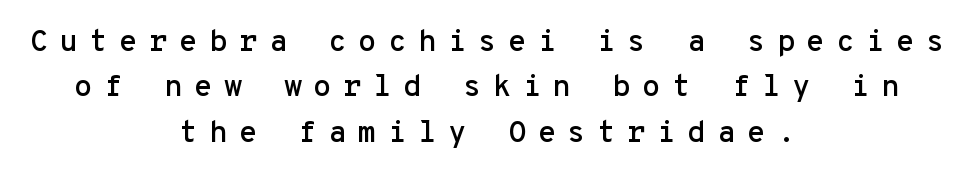
The image shows 30 px sans-serif type, upright, monospaced; set centered, normal line spacing (1.51x), unusually wide letter spacing (+0.38 em), not underlined; low stroke contrast and a medium x-height.
